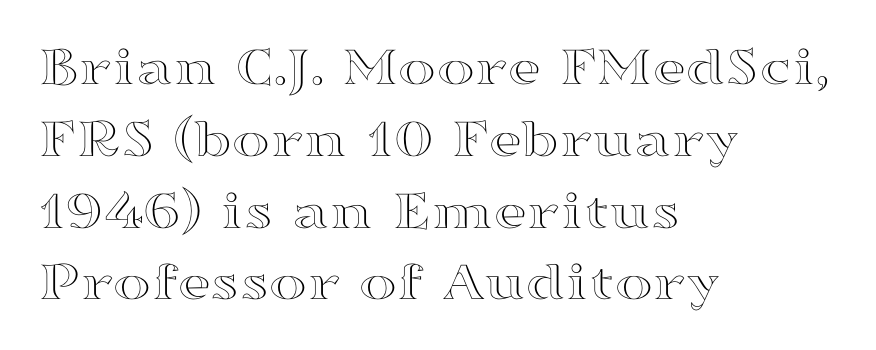
Q: Is the text italic (slanted)? A: No, it is upright.
Q: Is the text underlined? A: No.
Q: How is the paragraph aligned? A: Left-aligned.
Q: Is the spacing between letters normal or unusually wide? A: Normal.
Q: Is the spacing between lines tight, normal or loose? A: Normal.
Q: Width (condensed, normal, or wide)? A: Wide.
Q: x-height? A: Medium.
Q: Monospaced? A: No.
